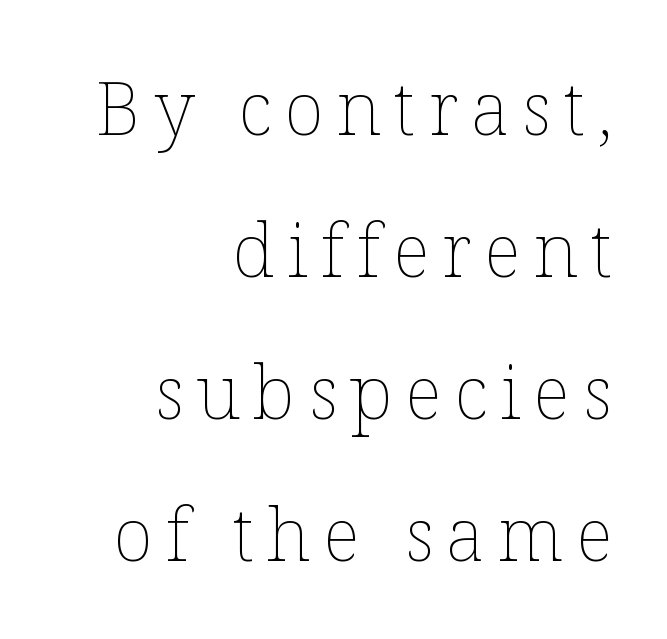
Q: Is the text bold? A: No.
Q: Is the text italic (slanted)? A: No, it is upright.
Q: Is the text underlined? A: No.
Q: How is the paragraph aligned? A: Right-aligned.
Q: Is the spacing between lines tight, normal or loose? A: Loose.
Q: Width (condensed, normal, or wide)? A: Normal.
Q: Stroke contrast? A: Low.
Q: x-height? A: Medium.
Q: Monospaced? A: No.
